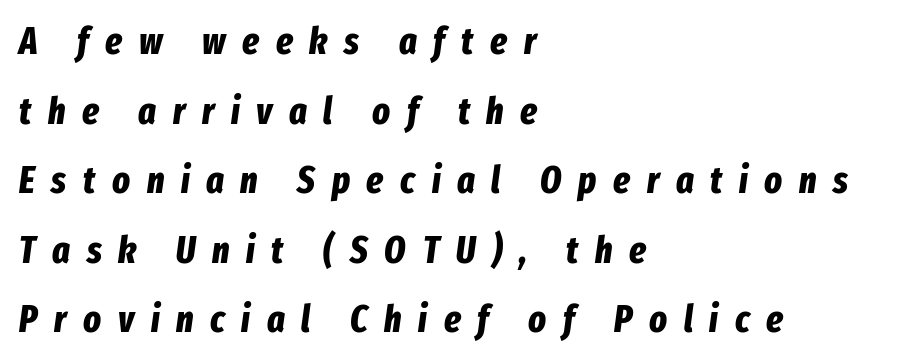
{"italic": "yes", "lean": "right", "slant_degrees": 8, "bold": "yes", "weight": "bold", "width": "condensed", "stroke_contrast": "low", "x_height": "medium", "monospaced": "no", "underline": "no", "align": "left", "line_spacing_ratio": 1.88, "letter_spacing": "wide", "letter_spacing_em": 0.45, "glyph_px": 37}
